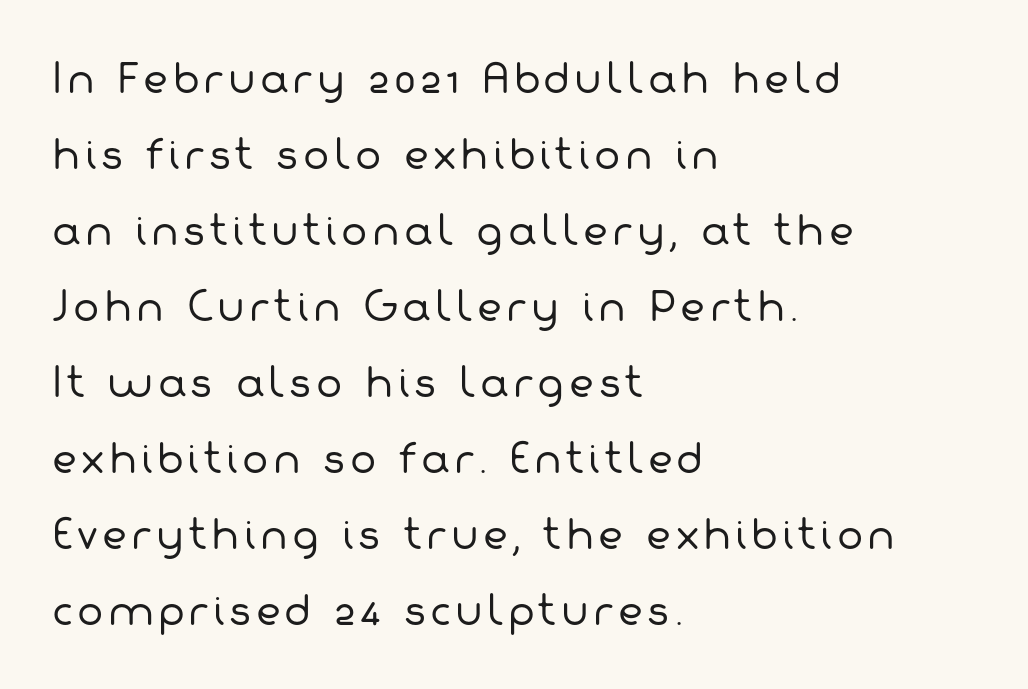
{"serif": "no", "bold": "no", "weight": "regular", "width": "normal", "stroke_contrast": "low", "x_height": "medium", "monospaced": "no", "underline": "no", "align": "left", "line_spacing": "loose", "line_spacing_ratio": 1.95, "glyph_px": 39}
